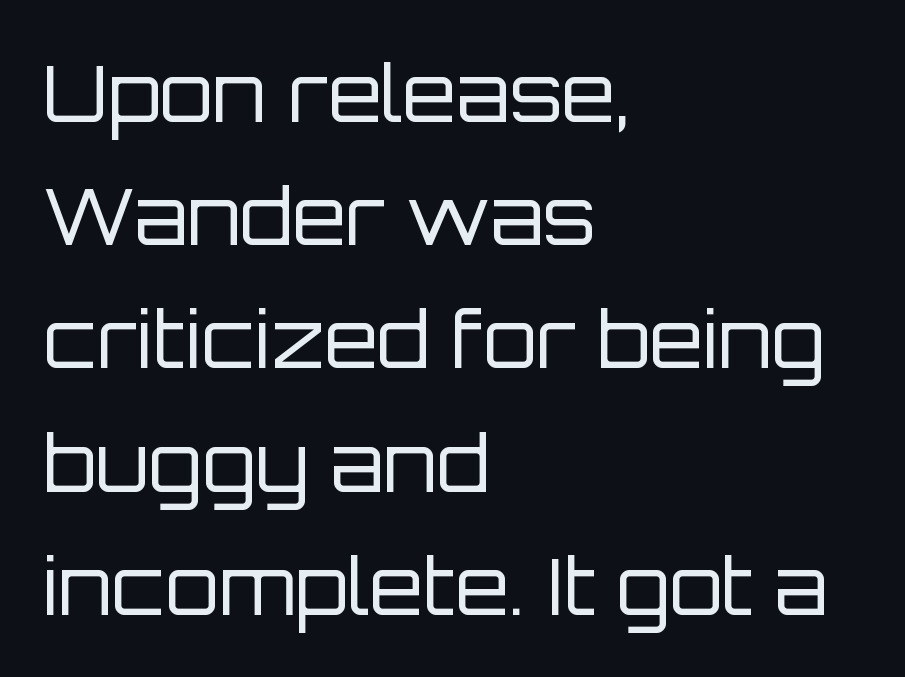
The image shows 78 px regular-weight sans-serif type, upright; set left-aligned, normal line spacing (1.58x), normal letter spacing, not underlined; low stroke contrast and a large x-height.
